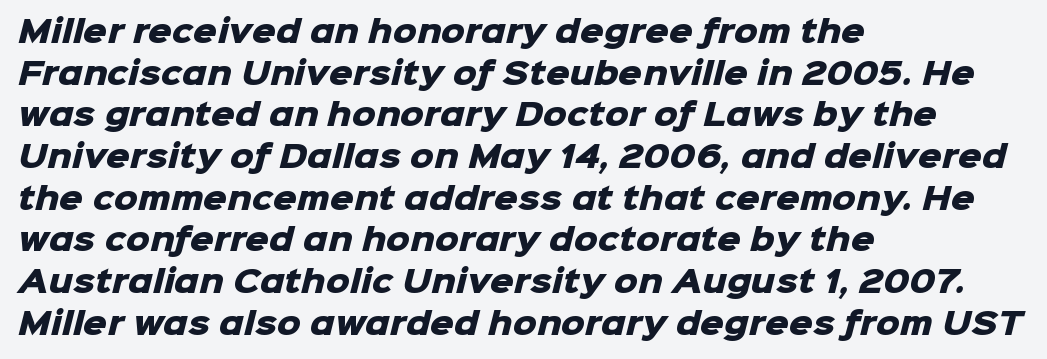
A dark, heavy texture on the line: the type is bold. The strip under each line holds only bare page. One-word summary of the alignment: left. Do the characters align in a grid? No, the font is proportional. Check where the strokes stop: nothing finishes them off — pure sans.
